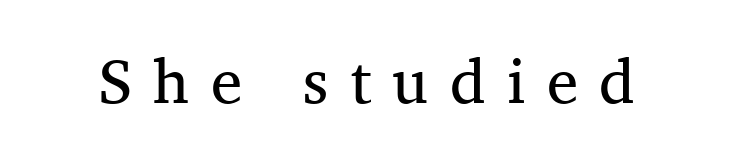
The image shows 63 px regular-weight serif type, upright; set unusually wide letter spacing (+0.34 em), not underlined; medium stroke contrast and a medium x-height.
